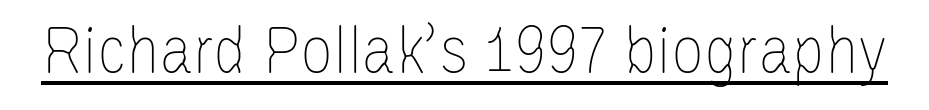
The image shows 72 px thin, condensed type, upright; set normal letter spacing, underlined; low stroke contrast and a large x-height.
